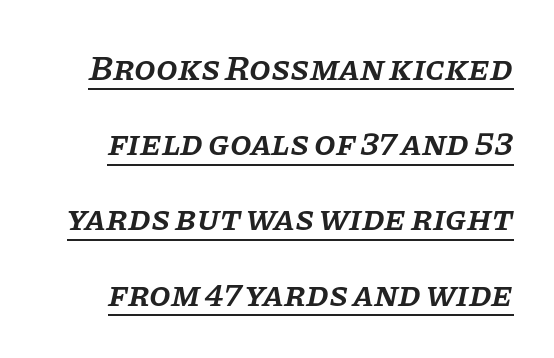
This sample has the flowing, uneven cadence of proportional lettering. The block of text is sparse from top to bottom, with ample space between rows. In terms of letterform style, serifs are clearly present. Words appear dense and cohesive because spacing is normal.
